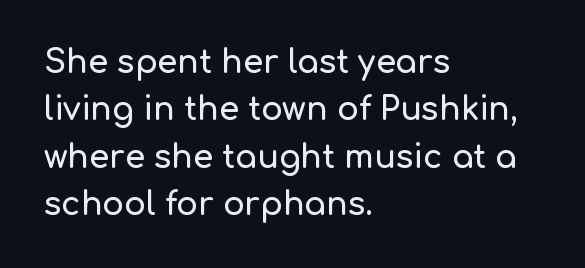
Horizontal alignment here is leftward, the default for most running prose. You could not count columns in this text — the font is proportionally spaced. Descender tails drop into unmarked territory. The letterforms sit shoulder to shoulder at normal distance.
